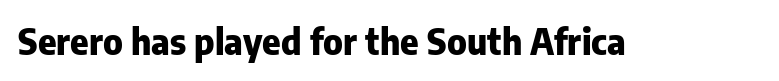
Q: Is the text bold? A: Yes.
Q: Is the text italic (slanted)? A: No, it is upright.
Q: Is the typeface a serif or a sans-serif typeface? A: Sans-serif.
Q: Is the text underlined? A: No.
Q: Is the spacing between letters normal or unusually wide? A: Normal.
Q: Width (condensed, normal, or wide)? A: Normal.
Q: Stroke contrast? A: Low.
Q: x-height? A: Medium.
Q: Monospaced? A: No.
